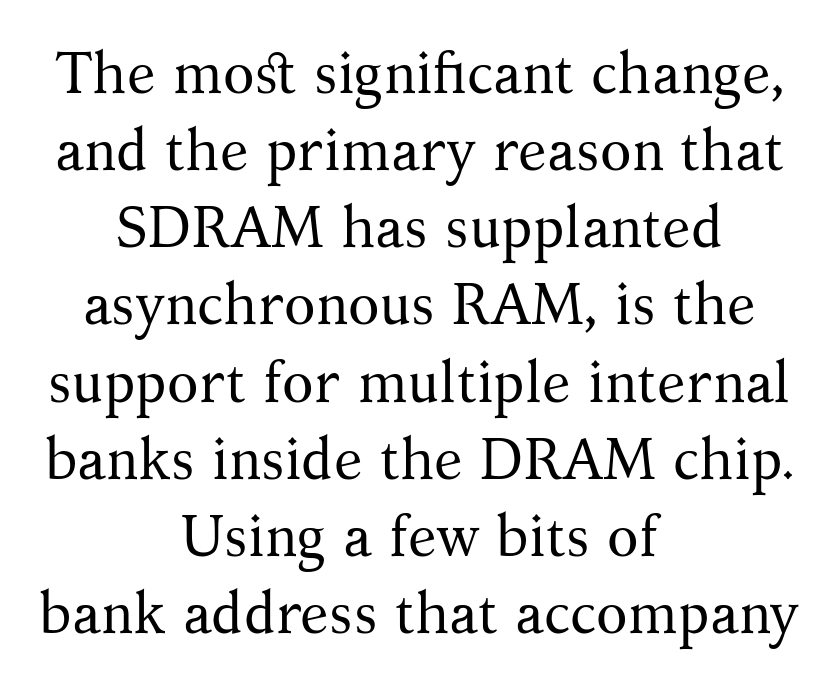
The image shows 58 px regular-weight serif type, upright; set centered, normal line spacing (1.33x), normal letter spacing, not underlined; medium stroke contrast and a medium x-height.
